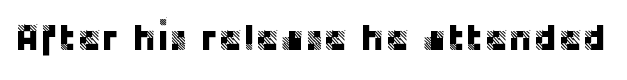
The image shows 37 px sans-serif type, upright; set normal letter spacing, not underlined; low stroke contrast and a large x-height.
